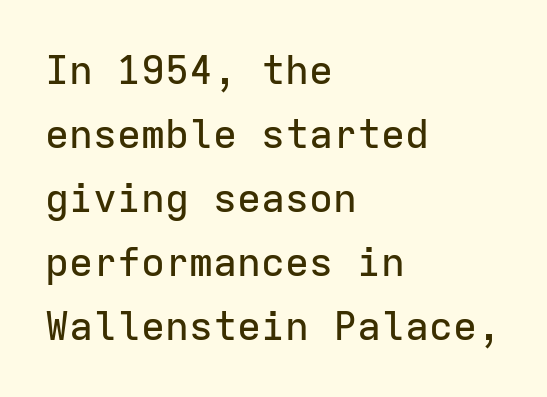
Every character here occupies the same horizontal width, giving the sample a typewriter-like rhythm. The passage is arranged the way most books set body copy — flush left. This is the regular roman posture of the typeface. Letter spacing: default. The text was rendered using a sans face with plain stroke endings. The rows are spaced the way most documents space them.
